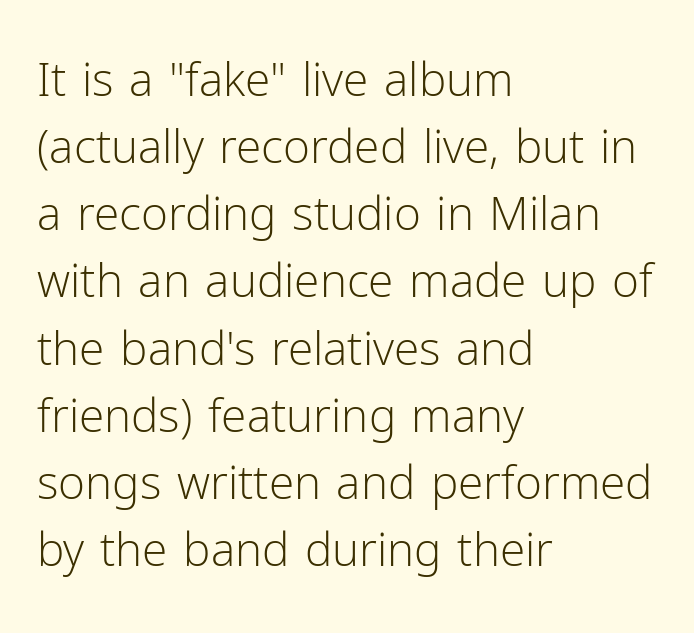
Q: Is the text bold? A: No.
Q: Is the text italic (slanted)? A: No, it is upright.
Q: Is the typeface a serif or a sans-serif typeface? A: Sans-serif.
Q: Is the text underlined? A: No.
Q: How is the paragraph aligned? A: Left-aligned.
Q: Is the spacing between letters normal or unusually wide? A: Normal.
Q: Is the spacing between lines tight, normal or loose? A: Normal.
Q: Width (condensed, normal, or wide)? A: Normal.
Q: Stroke contrast? A: Low.
Q: x-height? A: Medium.
Q: Monospaced? A: No.
